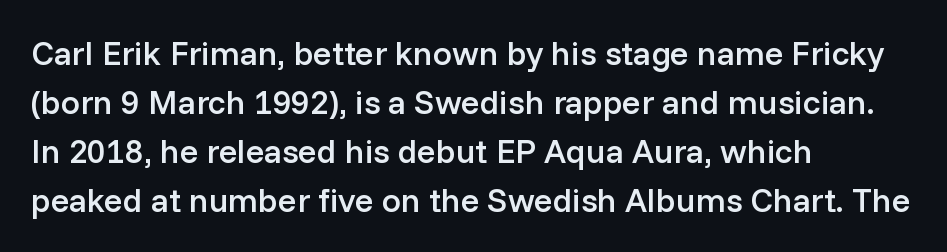
The image shows 34 px semibold sans-serif type, upright; set left-aligned, normal line spacing (1.44x), normal letter spacing, not underlined; low stroke contrast and a medium x-height.
